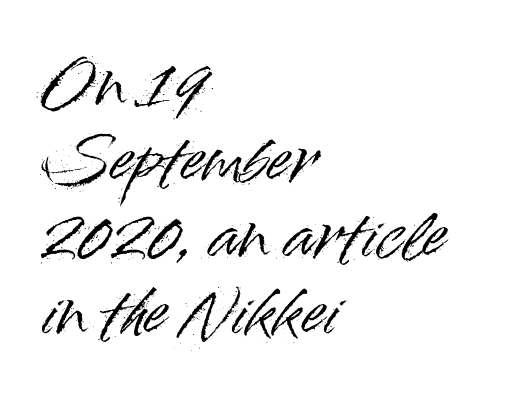
This sample has the flowing, uneven cadence of proportional lettering. The foot of each line stays bare and open. The characters display no serif detailing; their extremities are plain. Notice how the passage keeps a crisp vertical edge on the left only.
